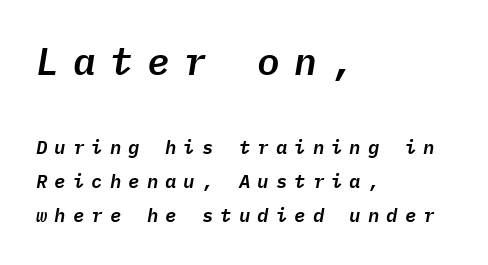
Q: Is the text italic (slanted)? A: Yes, it leans right by about 9 degrees.
Q: Is the text underlined? A: No.
Q: How is the paragraph aligned? A: Left-aligned.
Q: Is the spacing between letters normal or unusually wide? A: Unusually wide.
Q: Which block of text is set in a larger size, the first (top) or the second (bottom)? A: The first (top) one.
Q: Width (condensed, normal, or wide)? A: Normal.
Q: Stroke contrast? A: Low.
Q: x-height? A: Medium.
Q: Monospaced? A: Yes.
